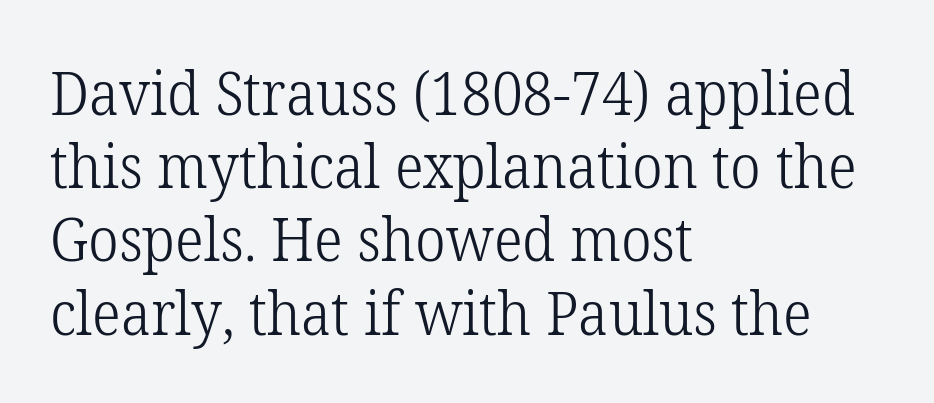
Q: Is the text bold? A: No.
Q: Is the text italic (slanted)? A: No, it is upright.
Q: Is the typeface a serif or a sans-serif typeface? A: Serif.
Q: Is the text underlined? A: No.
Q: How is the paragraph aligned? A: Left-aligned.
Q: Is the spacing between letters normal or unusually wide? A: Normal.
Q: Width (condensed, normal, or wide)? A: Normal.
Q: Stroke contrast? A: Low.
Q: x-height? A: Medium.
Q: Monospaced? A: No.
